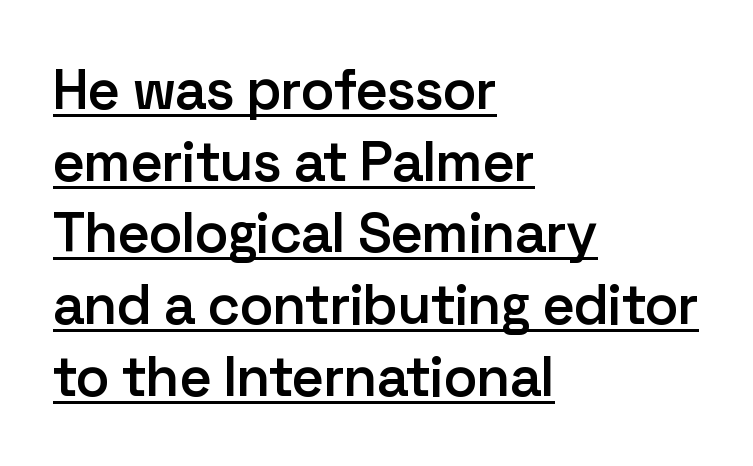
{"serif": "no", "italic": "no", "bold": "semi", "weight": "semibold", "width": "normal", "stroke_contrast": "low", "x_height": "medium", "monospaced": "no", "underline": "yes", "align": "left", "line_spacing": "normal", "line_spacing_ratio": 1.28, "letter_spacing": "normal", "letter_spacing_em": 0.0, "glyph_px": 56}
